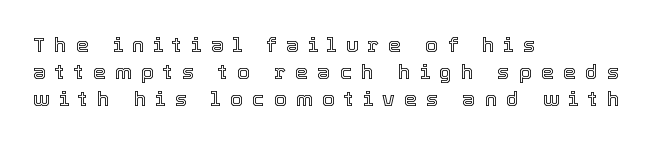
Normally led — the rows are evenly, conventionally spaced. Loose tracking; the words dissolve into strings of separated letters. Compared with a centered layout, this one pins lines to the left instead. Designer's note — italics off, roman on. No word sits above an underline.
